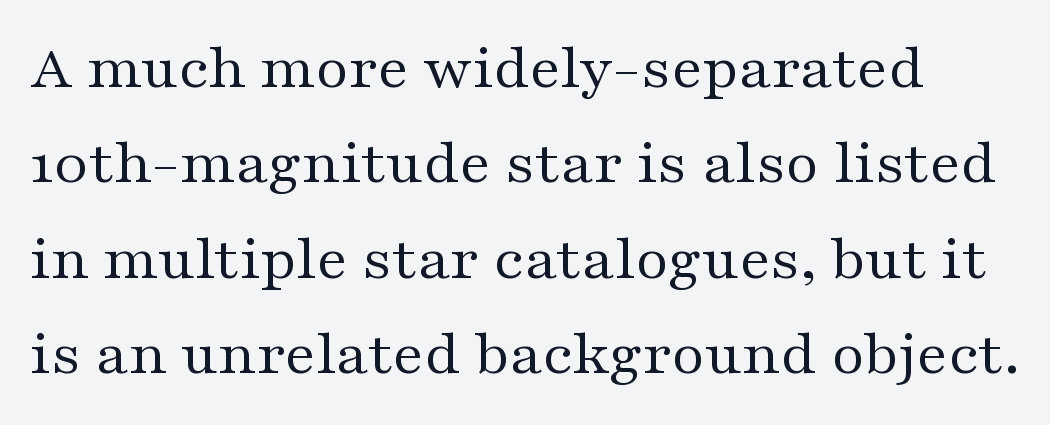
The space directly below the letters is spotless. Spacing verdict: proportional, widths tailored to each character. The text was rendered using a seriffed face with decorative stroke endings. The passage shown is not bold in any degree. These lines sit exactly where default settings would place them.
